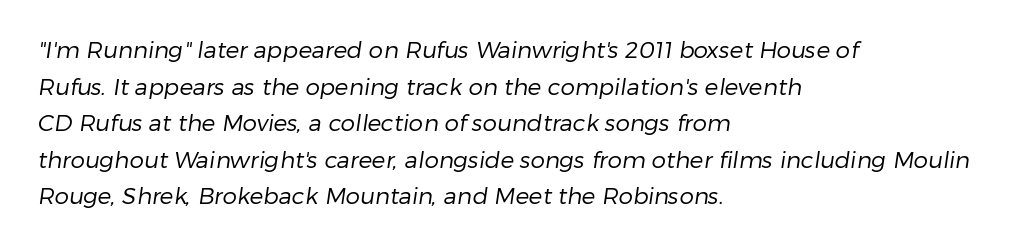
{"bold": "no", "underline": "no", "align": "left", "line_spacing": "normal", "line_spacing_ratio": 1.59, "letter_spacing": "normal", "letter_spacing_em": 0.0, "glyph_px": 23}
